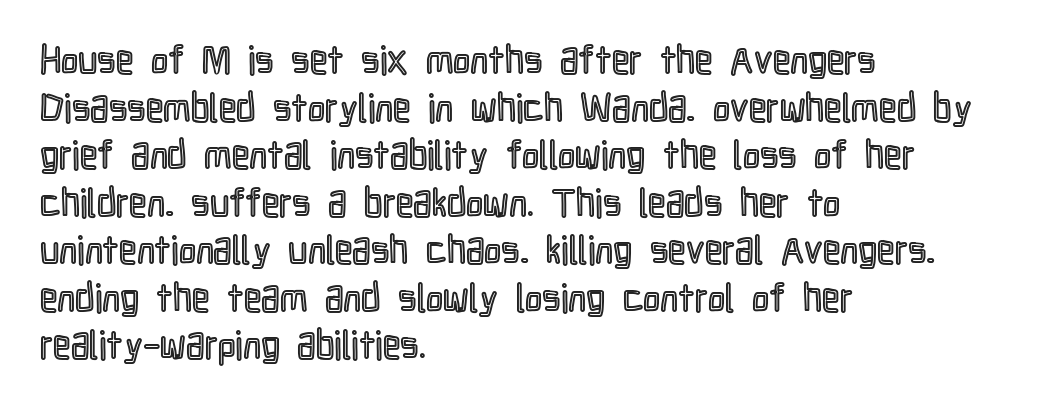
Q: Is the text italic (slanted)? A: No, it is upright.
Q: Is the text underlined? A: No.
Q: How is the paragraph aligned? A: Left-aligned.
Q: Is the spacing between letters normal or unusually wide? A: Normal.
Q: Width (condensed, normal, or wide)? A: Condensed.
Q: x-height? A: Medium.
Q: Monospaced? A: No.
